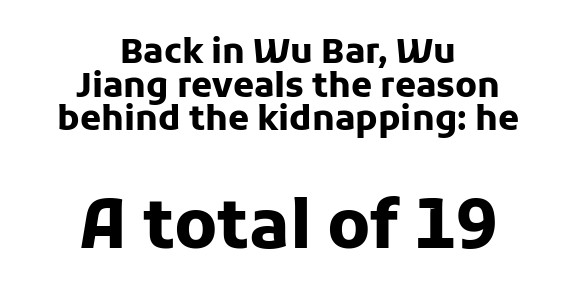
{"serif": "no", "italic": "no", "bold": "yes", "weight": "heavy", "width": "normal", "stroke_contrast": "low", "x_height": "medium", "monospaced": "no", "underline": "no", "align": "center", "line_spacing": "tight", "line_spacing_ratio": 0.99, "letter_spacing": "normal", "letter_spacing_em": 0.0, "larger_block": "second", "size_ratio": 1.97, "glyph_px": 67}
